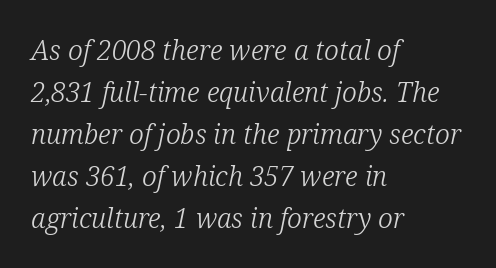
Q: Is the text bold? A: No.
Q: Is the text italic (slanted)? A: Yes, it leans right by about 12 degrees.
Q: Is the text underlined? A: No.
Q: How is the paragraph aligned? A: Left-aligned.
Q: Is the spacing between letters normal or unusually wide? A: Normal.
Q: Is the spacing between lines tight, normal or loose? A: Normal.
